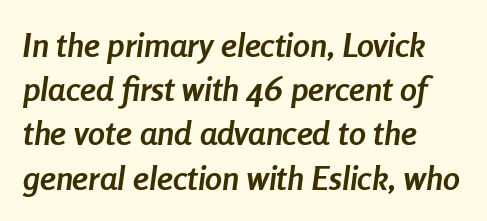
The image shows 34 px semibold, condensed type, italic (leaning right); set left-aligned, normal line spacing (1.3x), normal letter spacing, not underlined; low stroke contrast and a medium x-height.
